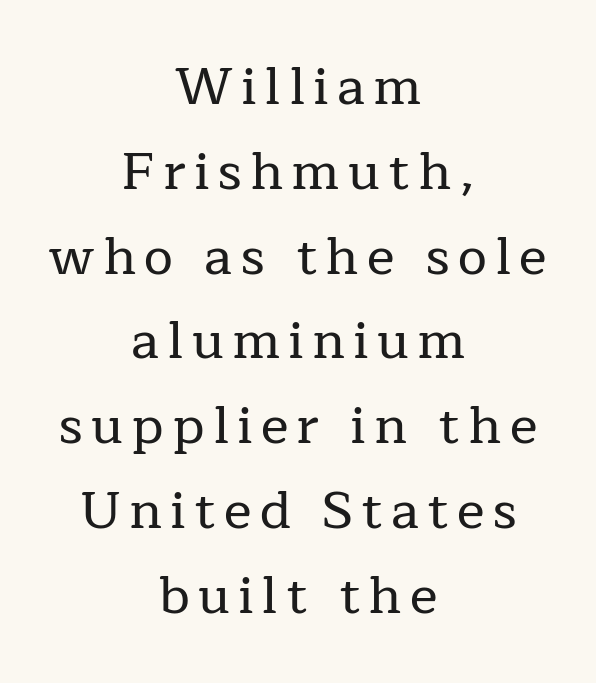
Horizontal alignment here is central, giving a formal, balanced look. The designer went with a serif here, giving each stem small feet. Is there any slant? The stems are plumb. Interline gaps are of average width in this sample. The letters advance in unequal steps, a hallmark of proportional type.
